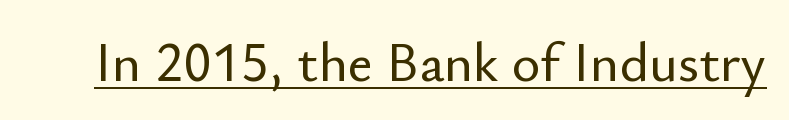
The image shows 55 px sans-serif type, upright; set normal letter spacing, underlined; low stroke contrast and a small x-height.
